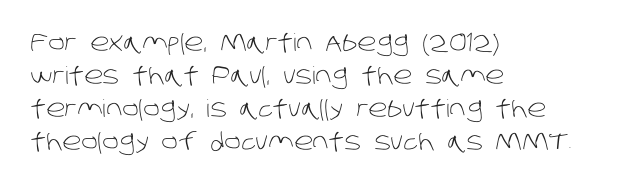
Q: Is the text bold? A: No.
Q: Is the text underlined? A: No.
Q: How is the paragraph aligned? A: Left-aligned.
Q: Is the spacing between letters normal or unusually wide? A: Normal.
Q: Is the spacing between lines tight, normal or loose? A: Normal.
